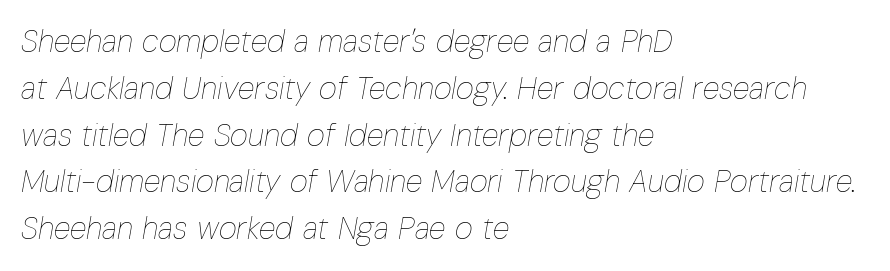
The image shows 31 px thin, condensed type, italic (leaning right); set left-aligned, normal line spacing (1.51x), normal letter spacing, not underlined; low stroke contrast and a medium x-height.
